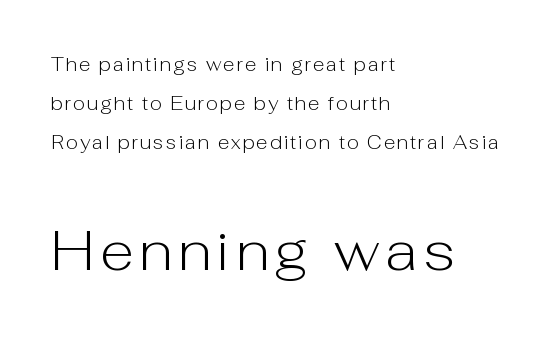
The image shows 56 px light sans-serif type, upright; set left-aligned, loose line spacing (2.05x), not underlined; the second (bottom) block is 2.95x larger; low stroke contrast and a medium x-height.
